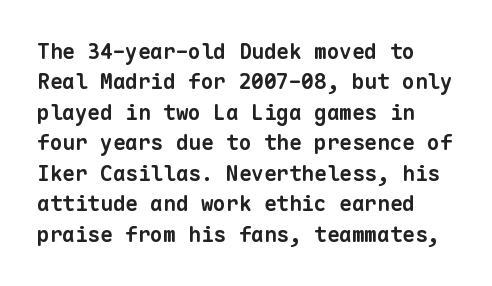
The face used here has the dense, thick strokes of a bold. Regarding leading, the lines here are spaced in the standard way. The passage shown has conventional tracking throughout. Beneath every word, the page is bare.
